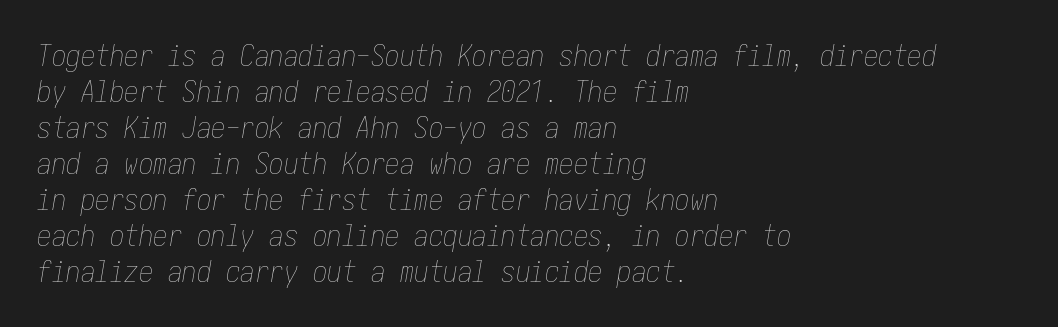
The image shows 29 px thin, condensed type, italic (leaning right); set left-aligned, line spacing 1.24x, normal letter spacing, not underlined; low stroke contrast and a medium x-height.
